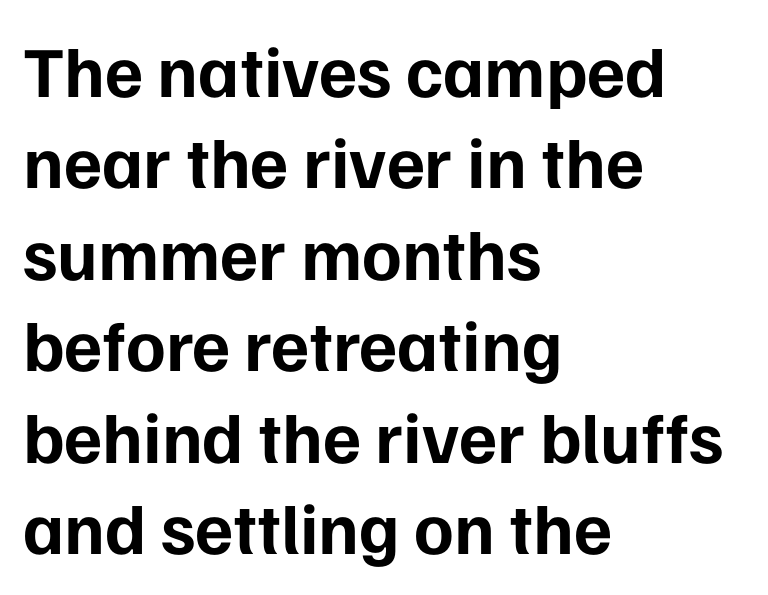
Q: Is the text bold? A: Yes.
Q: Is the text italic (slanted)? A: No, it is upright.
Q: Is the typeface a serif or a sans-serif typeface? A: Sans-serif.
Q: Is the text underlined? A: No.
Q: How is the paragraph aligned? A: Left-aligned.
Q: Is the spacing between letters normal or unusually wide? A: Normal.
Q: Is the spacing between lines tight, normal or loose? A: Normal.
Q: Width (condensed, normal, or wide)? A: Normal.
Q: Stroke contrast? A: Low.
Q: x-height? A: Medium.
Q: Monospaced? A: No.
